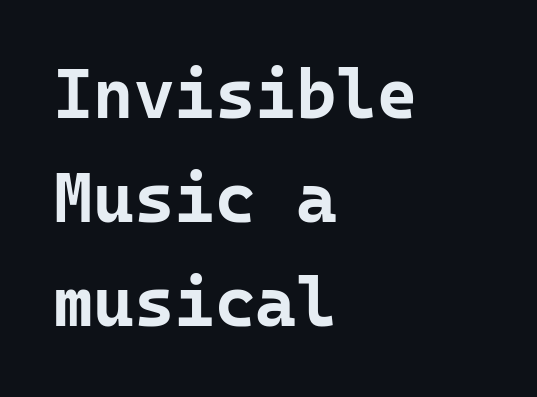
Q: Is the text bold? A: Yes.
Q: Is the text italic (slanted)? A: No, it is upright.
Q: Is the typeface a serif or a sans-serif typeface? A: Sans-serif.
Q: Is the text underlined? A: No.
Q: How is the paragraph aligned? A: Left-aligned.
Q: Is the spacing between letters normal or unusually wide? A: Normal.
Q: Is the spacing between lines tight, normal or loose? A: Normal.
Q: Width (condensed, normal, or wide)? A: Normal.
Q: Stroke contrast? A: Low.
Q: x-height? A: Medium.
Q: Monospaced? A: Yes.
